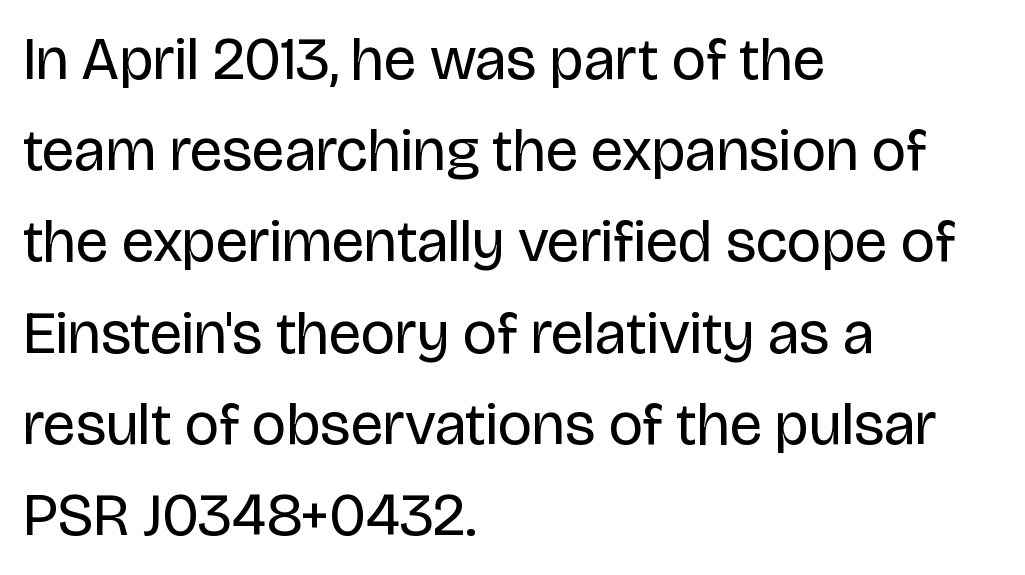
Stroke thickness stays within the range of a standard reading face or lighter. The type family on display is of the sans-serif kind. Caption: multi-line text, flush left, ragged right. A roman cut, with each character standing at attention. These lines are rendered in a variable-pitch font.
